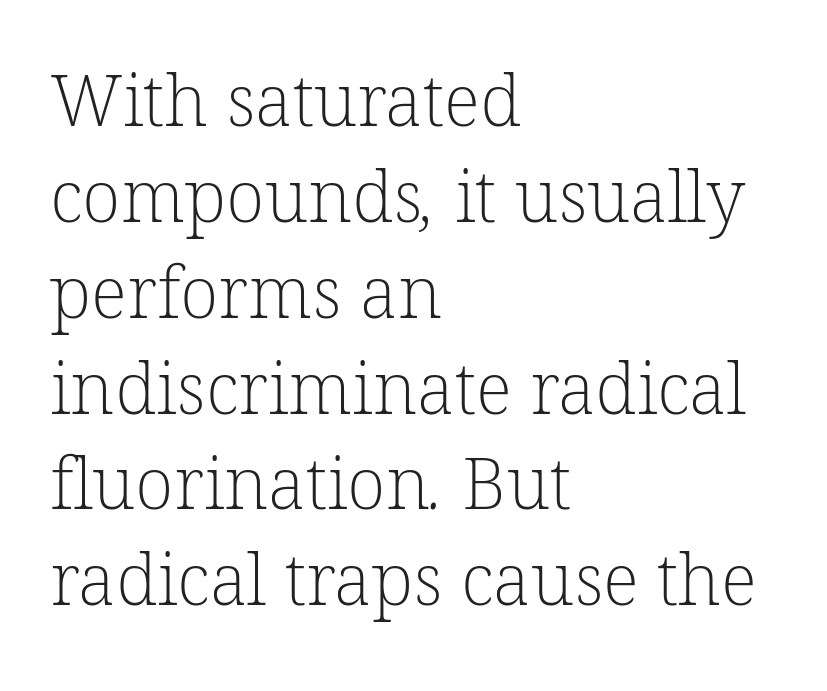
{"serif": "yes", "bold": "no", "weight": "light", "width": "normal", "stroke_contrast": "low", "x_height": "medium", "monospaced": "no", "underline": "no", "align": "left", "line_spacing": "normal", "line_spacing_ratio": 1.35, "letter_spacing": "normal", "letter_spacing_em": 0.0, "glyph_px": 71}
